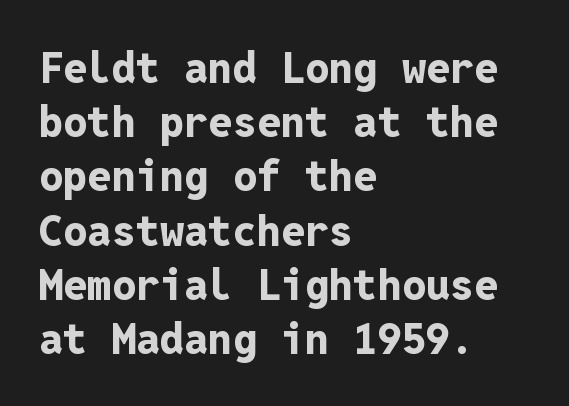
Observe the ordinary spacing: letters are neighbours, not strangers. Summary of vertical rhythm: regular, with standard interline spacing. A roman cut, with each character standing at attention. These lines stack with their left ends in a neat column. Note the uniform advance width — an 'i' takes as much space as an 'm'. Each glyph is drawn with heavy, bold strokes.
